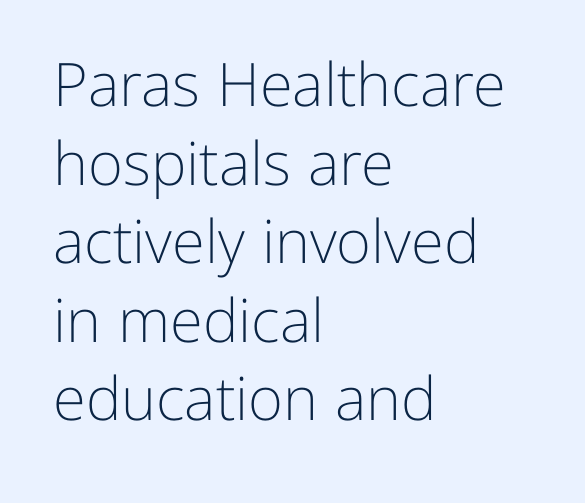
Q: Is the text bold? A: No.
Q: Is the text italic (slanted)? A: No, it is upright.
Q: Is the typeface a serif or a sans-serif typeface? A: Sans-serif.
Q: Is the text underlined? A: No.
Q: How is the paragraph aligned? A: Left-aligned.
Q: Is the spacing between letters normal or unusually wide? A: Normal.
Q: Is the spacing between lines tight, normal or loose? A: Normal.
Q: Width (condensed, normal, or wide)? A: Normal.
Q: Stroke contrast? A: Low.
Q: x-height? A: Medium.
Q: Monospaced? A: No.
